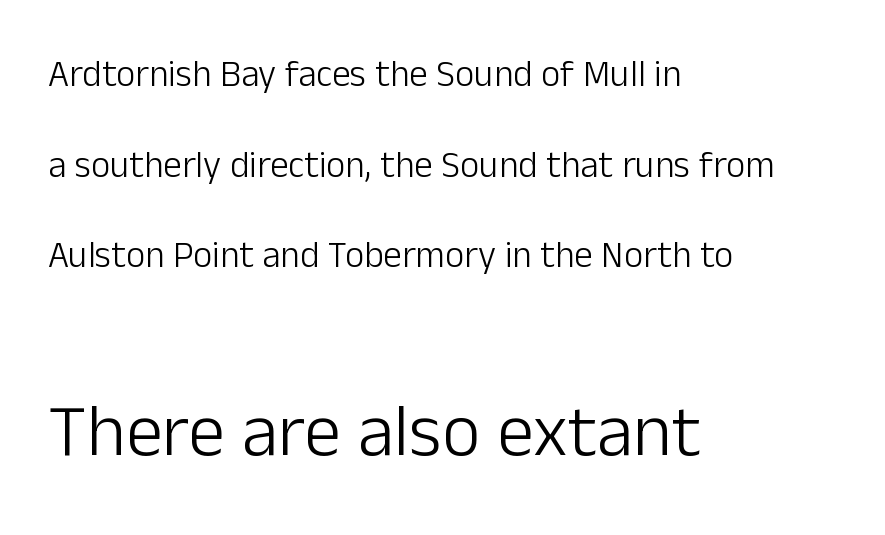
Q: Is the text bold? A: No.
Q: Is the text italic (slanted)? A: No, it is upright.
Q: Is the typeface a serif or a sans-serif typeface? A: Sans-serif.
Q: Is the text underlined? A: No.
Q: How is the paragraph aligned? A: Left-aligned.
Q: Is the spacing between letters normal or unusually wide? A: Normal.
Q: Is the spacing between lines tight, normal or loose? A: Loose.
Q: Which block of text is set in a larger size, the first (top) or the second (bottom)? A: The second (bottom) one.
Q: Width (condensed, normal, or wide)? A: Normal.
Q: Stroke contrast? A: Low.
Q: x-height? A: Medium.
Q: Monospaced? A: No.
